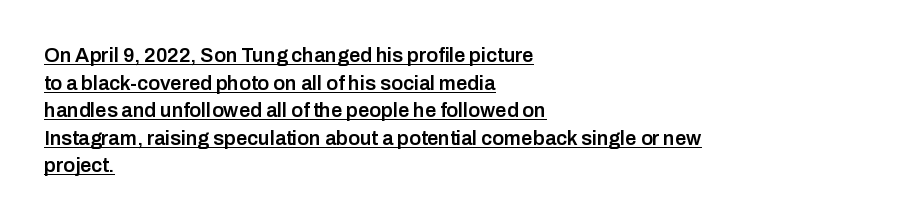
The image shows 20 px text type, upright; set left-aligned, normal line spacing (1.38x), normal letter spacing, underlined.
